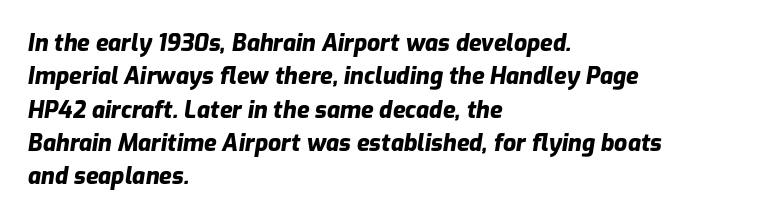
{"italic": "yes", "lean": "right", "slant_degrees": 9, "bold": "yes", "underline": "no", "align": "left", "line_spacing": "normal", "line_spacing_ratio": 1.45, "letter_spacing": "normal", "letter_spacing_em": 0.0, "glyph_px": 23}
